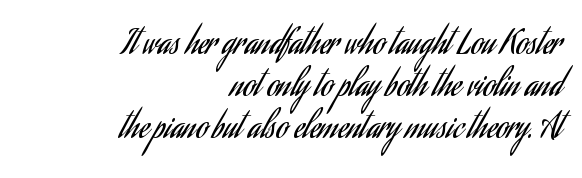
The image shows 33 px regular-weight, condensed sans-serif type; set right-aligned, normal line spacing (1.27x), normal letter spacing, not underlined; low stroke contrast and a small x-height.
